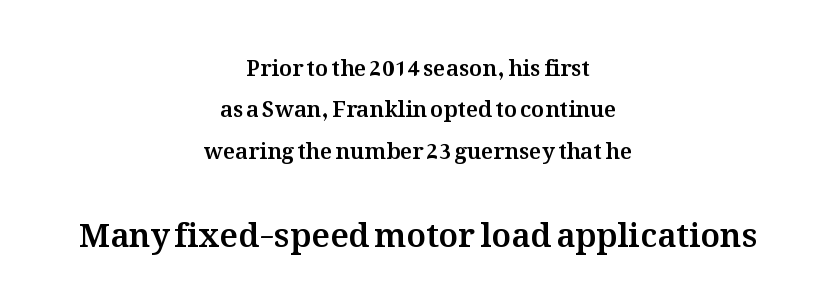
The image shows 33 px text type, upright; set centered, line spacing 1.88x, normal letter spacing, not underlined; the second (bottom) block is 1.5x larger; medium stroke contrast and a medium x-height.
